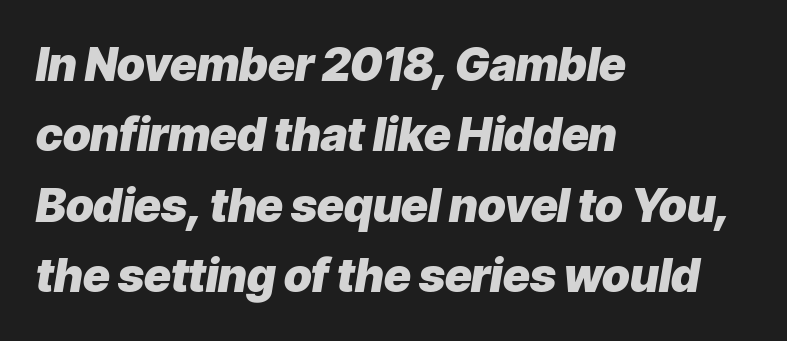
{"italic": "yes", "lean": "right", "slant_degrees": 9, "bold": "yes", "weight": "heavy", "width": "normal", "stroke_contrast": "low", "x_height": "medium", "monospaced": "no", "underline": "no", "align": "left", "line_spacing": "normal", "line_spacing_ratio": 1.53, "letter_spacing": "normal", "letter_spacing_em": 0.0, "glyph_px": 46}
